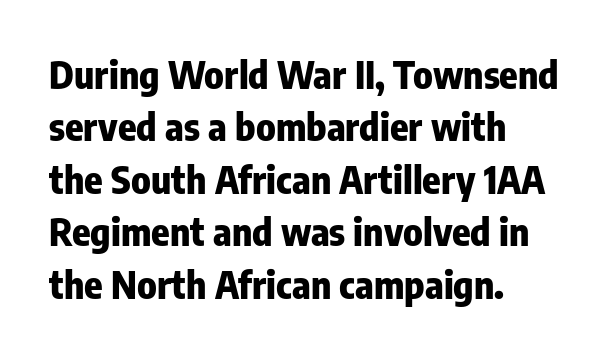
{"serif": "no", "italic": "no", "bold": "yes", "weight": "heavy", "width": "condensed", "stroke_contrast": "low", "x_height": "medium", "monospaced": "no", "underline": "no", "align": "left", "line_spacing": "normal", "line_spacing_ratio": 1.38, "letter_spacing": "normal", "letter_spacing_em": 0.0, "glyph_px": 38}
